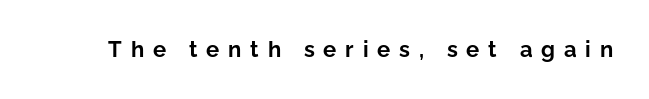
The image shows 22 px bold type, upright; set unusually wide letter spacing (+0.4 em), not underlined.
